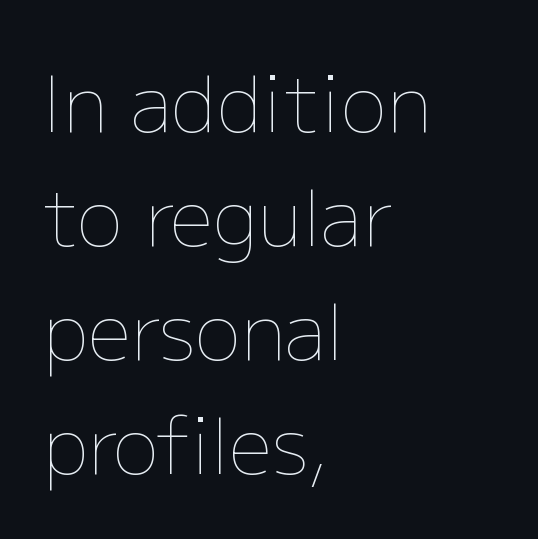
The image shows 77 px thin type, upright; set left-aligned, normal line spacing (1.48x), normal letter spacing, not underlined; low stroke contrast and a medium x-height.
